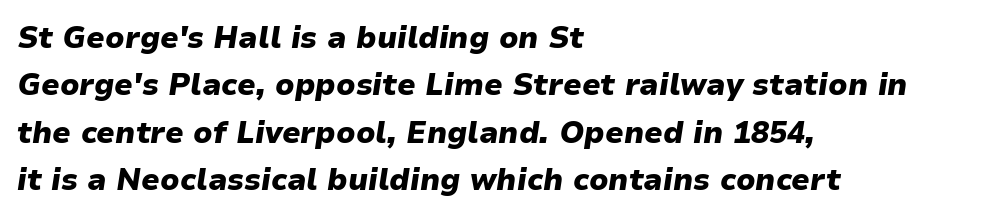
You'd pick this weight for a headline — it's a proper bold. There's an unmistakable incline to the writing here. The line-height multiplier appears to be the usual default. Look at the tracking — it's just the regular setting, nothing added. The glyphs are unaccompanied by any horizontal stroke below them.
